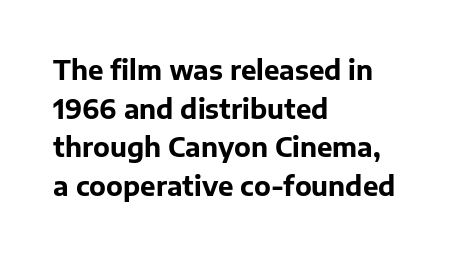
Q: Is the text bold? A: Yes.
Q: Is the text italic (slanted)? A: No, it is upright.
Q: Is the text underlined? A: No.
Q: How is the paragraph aligned? A: Left-aligned.
Q: Is the spacing between letters normal or unusually wide? A: Normal.
Q: Is the spacing between lines tight, normal or loose? A: Normal.
